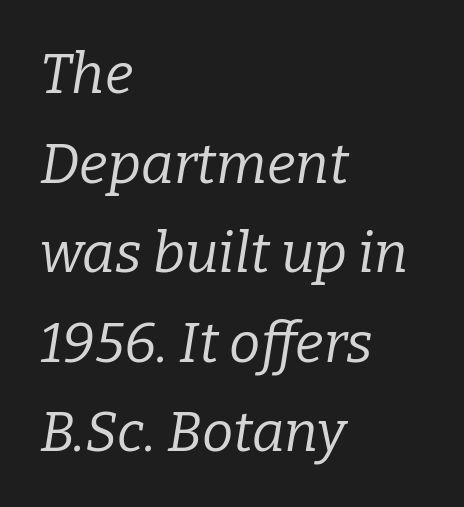
{"serif": "yes", "italic": "yes", "lean": "right", "slant_degrees": 9, "bold": "no", "weight": "regular", "width": "normal", "stroke_contrast": "low", "x_height": "medium", "monospaced": "no", "underline": "no", "align": "left", "line_spacing": "normal", "line_spacing_ratio": 1.6, "letter_spacing": "normal", "letter_spacing_em": 0.0, "glyph_px": 56}
